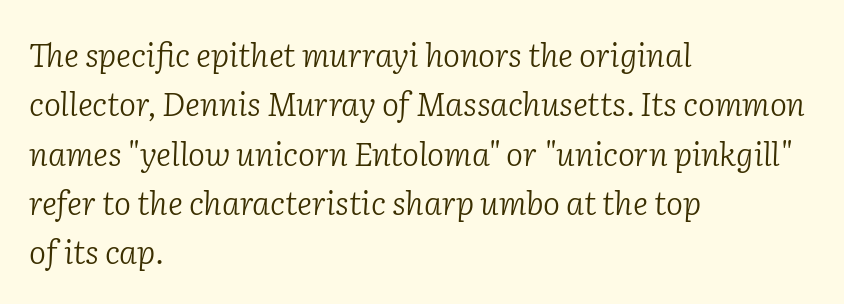
Q: Is the text bold? A: No.
Q: Is the text italic (slanted)? A: Yes, it leans right by about 2 degrees.
Q: Is the typeface a serif or a sans-serif typeface? A: Serif.
Q: Is the text underlined? A: No.
Q: How is the paragraph aligned? A: Left-aligned.
Q: Is the spacing between letters normal or unusually wide? A: Normal.
Q: Is the spacing between lines tight, normal or loose? A: Normal.
Q: Width (condensed, normal, or wide)? A: Normal.
Q: Stroke contrast? A: Low.
Q: x-height? A: Medium.
Q: Monospaced? A: No.
